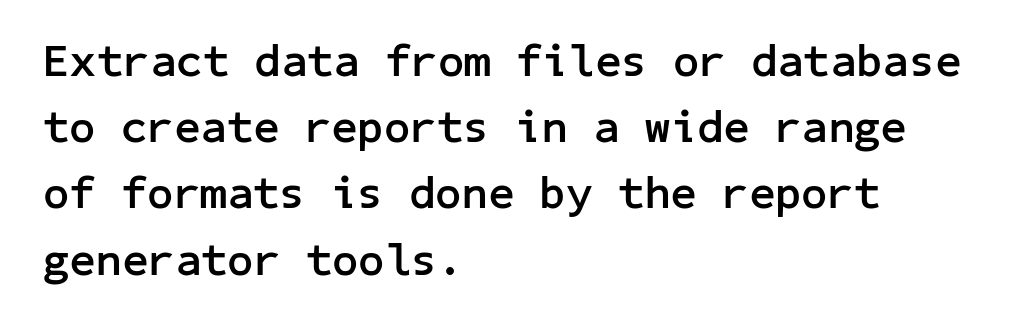
Nothing sits at the stroke ends, so this counts as sans-serif. Chunky letters — that's bold for sure. Horizontally, the lines are justified to the leading edge only. Italic: no, the glyphs are upright roman. The passage shown is not underscored anywhere.
